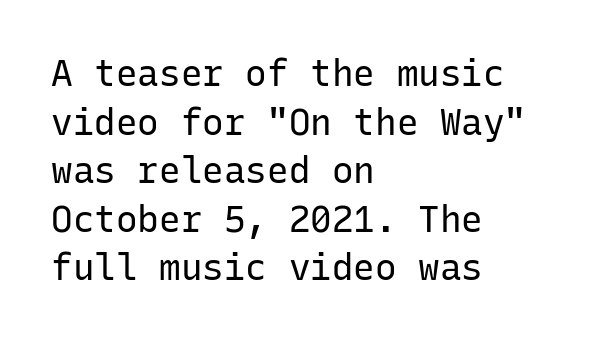
{"serif": "no", "italic": "no", "bold": "no", "weight": "regular", "width": "normal", "stroke_contrast": "low", "x_height": "medium", "monospaced": "yes", "underline": "no", "align": "left", "line_spacing": "normal", "line_spacing_ratio": 1.35, "letter_spacing": "normal", "letter_spacing_em": 0.0, "glyph_px": 36}
